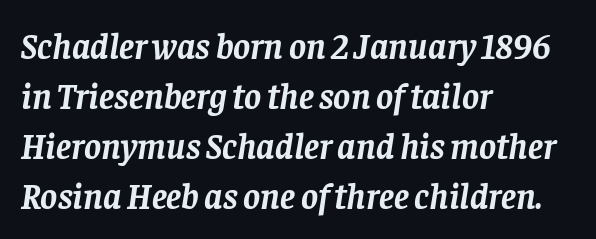
{"serif": "yes", "italic": "yes", "lean": "right", "slant_degrees": 8, "bold": "yes", "weight": "semibold", "width": "normal", "stroke_contrast": "low", "x_height": "large", "monospaced": "no", "underline": "no", "align": "left", "line_spacing": "normal", "line_spacing_ratio": 1.39, "letter_spacing": "normal", "letter_spacing_em": 0.0, "glyph_px": 36}
